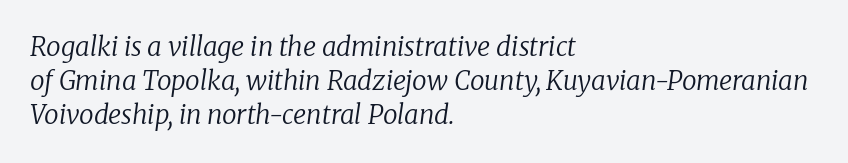
Q: Is the text bold? A: No.
Q: Is the text italic (slanted)? A: Yes, it leans right by about 8 degrees.
Q: Is the text underlined? A: No.
Q: How is the paragraph aligned? A: Left-aligned.
Q: Is the spacing between letters normal or unusually wide? A: Normal.
Q: Is the spacing between lines tight, normal or loose? A: Normal.
